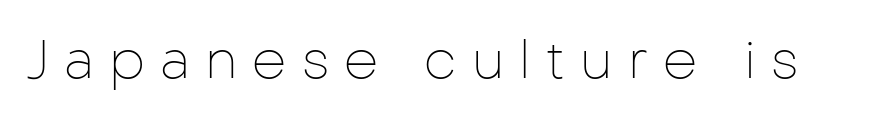
Q: Is the text bold? A: No.
Q: Is the text italic (slanted)? A: No, it is upright.
Q: Is the typeface a serif or a sans-serif typeface? A: Sans-serif.
Q: Is the text underlined? A: No.
Q: Is the spacing between letters normal or unusually wide? A: Unusually wide.
Q: Width (condensed, normal, or wide)? A: Normal.
Q: Stroke contrast? A: Low.
Q: x-height? A: Medium.
Q: Monospaced? A: No.
